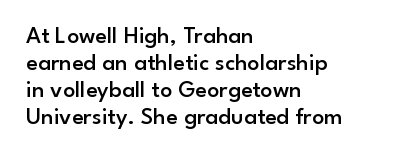
Default kerning and tracking; the words read as compact shapes. Notice how the stems are strictly vertical — no italics here. The designer dialed line spacing down below the default. Each row of text sits above clean, open space.
